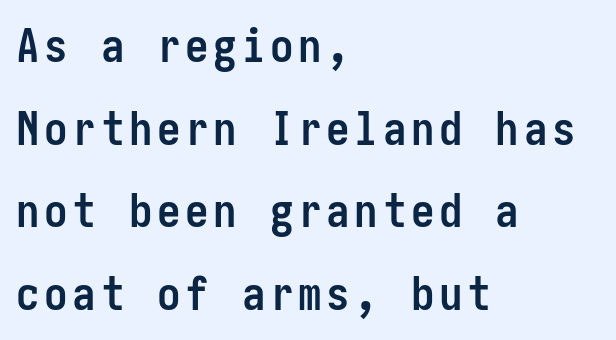
{"serif": "no", "italic": "no", "bold": "yes", "weight": "semibold", "width": "condensed", "stroke_contrast": "low", "x_height": "medium", "underline": "no", "align": "left", "line_spacing_ratio": 1.76, "glyph_px": 47}
